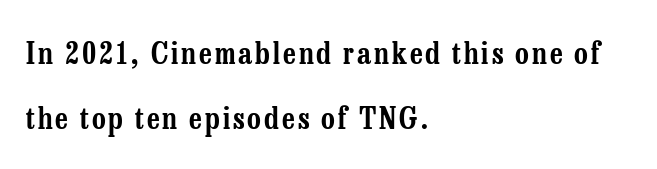
Italic? Not at all — the glyphs are vertical. Has an underline been added? It has not. Looks like regular typesetting: each glyph gets only the width it needs. Where is the straight margin? On the left. Students, observe: this is what heavily led, spacious text looks like. Letterform terminals end in serifs throughout the passage.
